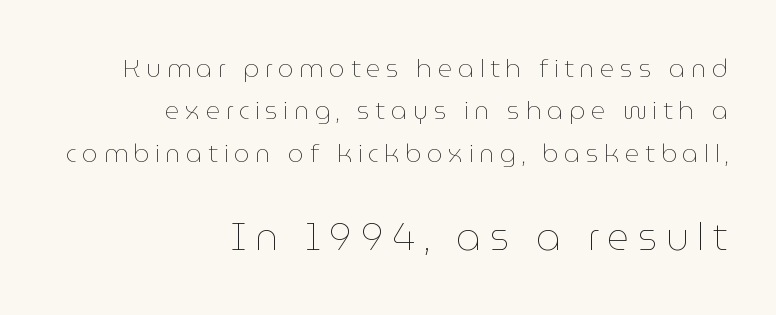
The image shows 38 px thin type, upright; set right-aligned, normal line spacing (1.7x), unusually wide letter spacing (+0.22 em), not underlined; the second (bottom) block is 1.52x larger; low stroke contrast and a medium x-height.
